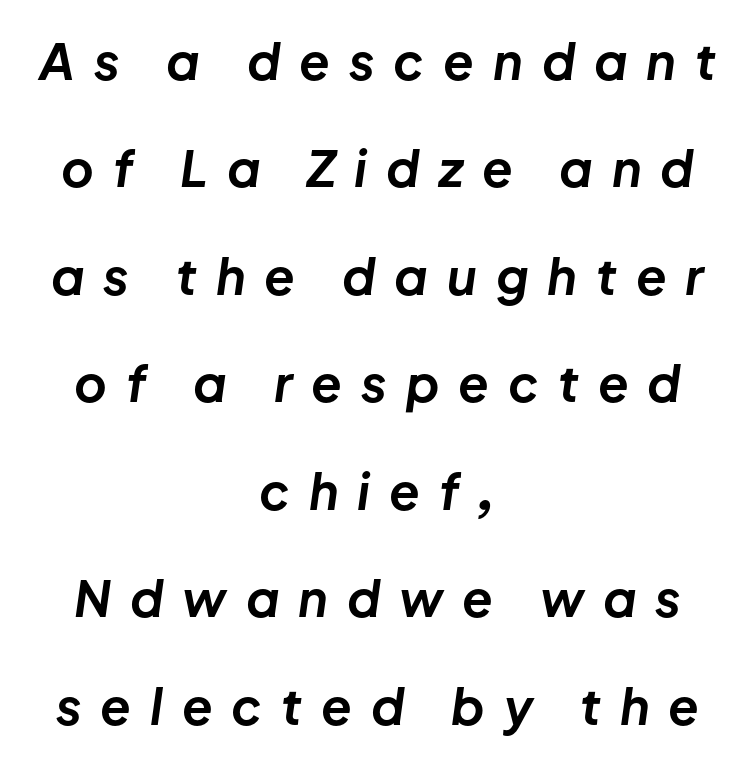
Check the space under the baseline: it is left empty. The line texture is sparse and dotted thanks to wide tracking. Does the copy run flush right? No — it is centered line by line. The lines are spread far apart with generous leading.
